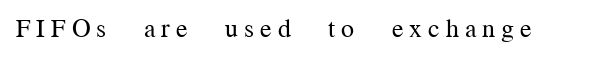
The image shows 26 px text type, upright; set unusually wide letter spacing (+0.23 em), not underlined.
